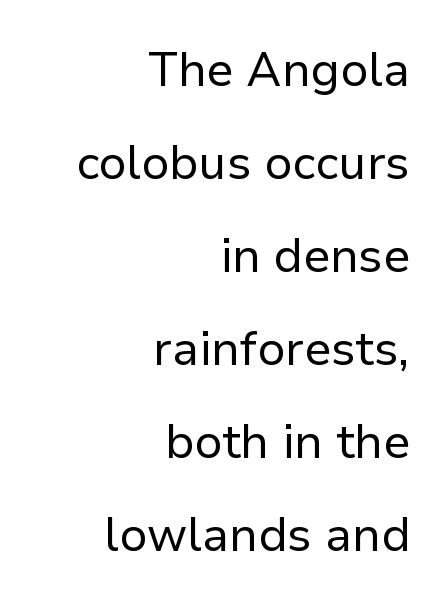
{"serif": "no", "italic": "no", "bold": "no", "weight": "regular", "width": "normal", "stroke_contrast": "low", "x_height": "medium", "monospaced": "no", "underline": "no", "align": "right", "line_spacing": "loose", "line_spacing_ratio": 1.98, "letter_spacing": "normal", "letter_spacing_em": 0.0, "glyph_px": 47}
